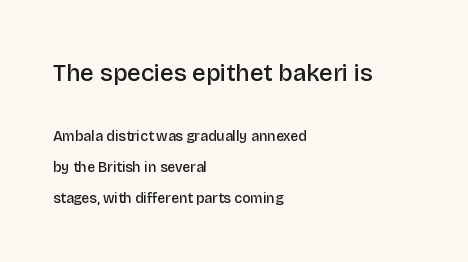
{"italic": "no", "bold": "semi", "underline": "no", "align": "left", "line_spacing": "loose", "line_spacing_ratio": 2.21, "letter_spacing": "normal", "letter_spacing_em": 0.0, "larger_block": "first", "size_ratio": 1.71, "glyph_px": 24}
